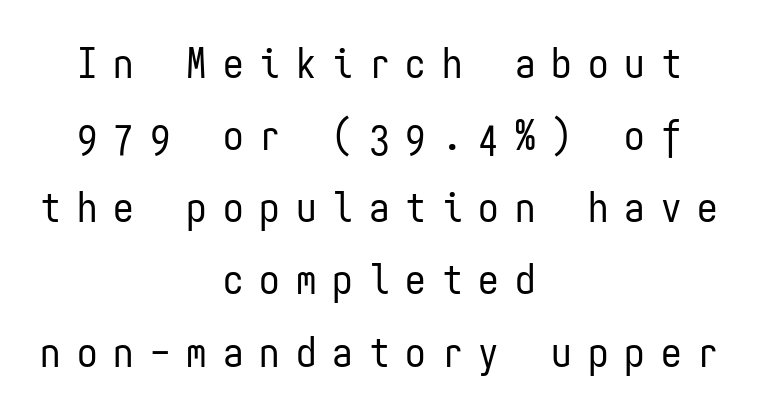
Clear beneath every line of the passage. The letterforms stand isolated, each surrounded by extra space. Note: no serifs on the glyphs. Each letter, wide or thin by design, is forced into the same width here.
